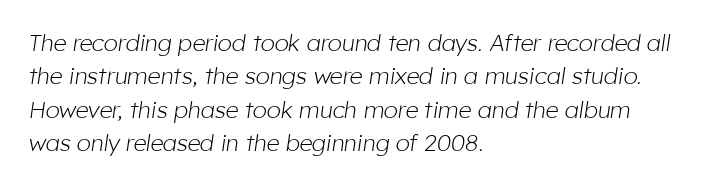
{"italic": "yes", "lean": "right", "slant_degrees": 8, "bold": "no", "underline": "no", "align": "left", "line_spacing": "normal", "line_spacing_ratio": 1.45, "letter_spacing": "normal", "letter_spacing_em": 0.0, "glyph_px": 23}
